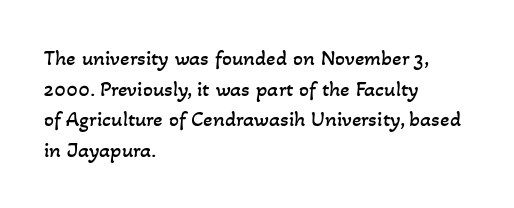
Q: Is the text bold? A: No.
Q: Is the text underlined? A: No.
Q: How is the paragraph aligned? A: Left-aligned.
Q: Is the spacing between letters normal or unusually wide? A: Normal.
Q: Is the spacing between lines tight, normal or loose? A: Normal.
